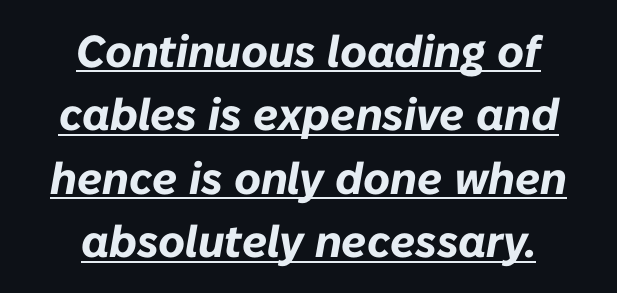
Vertically, the passage feels balanced, rows spaced as you'd expect. The typesetter has applied underlining to the passage shown. The face used here is proportionally spaced, like ordinary book or web type. Is the letter spacing exaggerated? No — it looks like the ordinary default. Slanted lettering throughout. The text block is weighted toward neither margin, spreading evenly from the middle.
